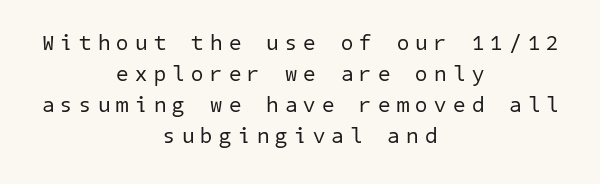
Q: Is the text bold? A: No.
Q: Is the text underlined? A: No.
Q: How is the paragraph aligned? A: Centered.
Q: Is the spacing between letters normal or unusually wide? A: Unusually wide.
Q: Is the spacing between lines tight, normal or loose? A: Normal.
